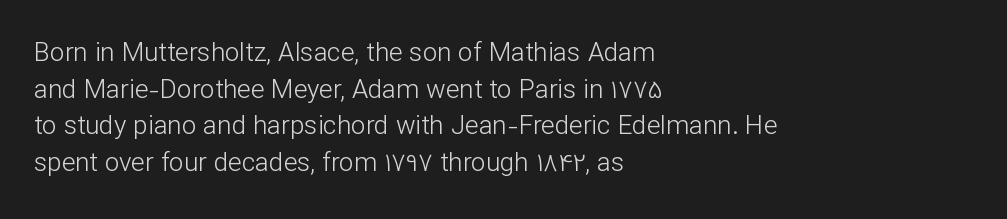
Q: Is the text bold? A: No.
Q: Is the text italic (slanted)? A: No, it is upright.
Q: Is the text underlined? A: No.
Q: How is the paragraph aligned? A: Left-aligned.
Q: Is the spacing between letters normal or unusually wide? A: Normal.
Q: Is the spacing between lines tight, normal or loose? A: Normal.
